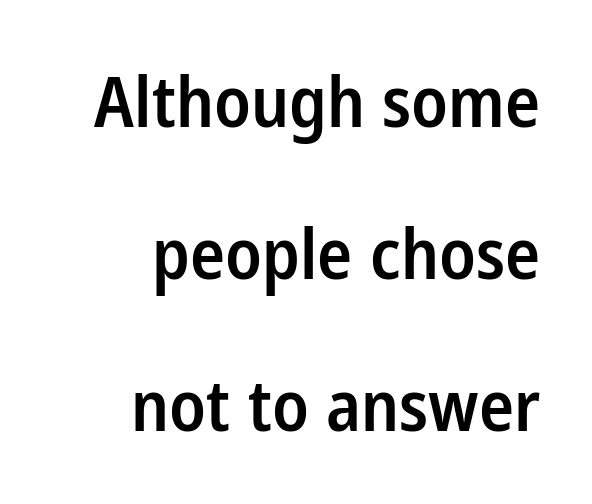
Q: Is the text bold? A: Semi-bold.
Q: Is the text italic (slanted)? A: No, it is upright.
Q: Is the typeface a serif or a sans-serif typeface? A: Sans-serif.
Q: Is the text underlined? A: No.
Q: How is the paragraph aligned? A: Right-aligned.
Q: Is the spacing between letters normal or unusually wide? A: Normal.
Q: Is the spacing between lines tight, normal or loose? A: Loose.
Q: Width (condensed, normal, or wide)? A: Condensed.
Q: Stroke contrast? A: Low.
Q: x-height? A: Medium.
Q: Monospaced? A: No.
